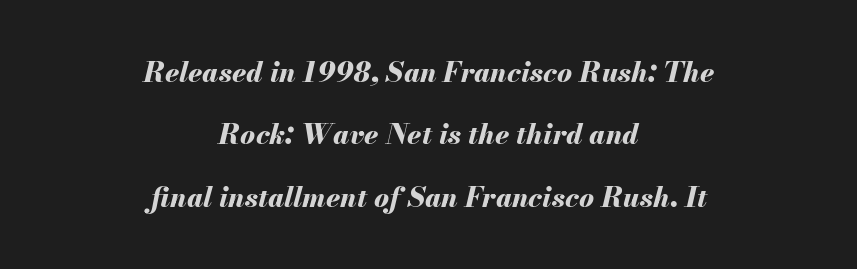
The image shows 28 px bold type, italic (leaning right); set centered, loose line spacing (2.23x), normal letter spacing, not underlined; medium stroke contrast and a small x-height.
